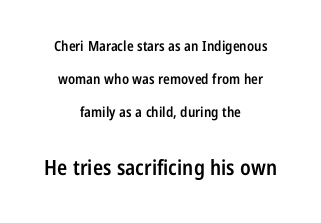
The image shows 21 px text type, upright; set centered, loose line spacing (2.35x), normal letter spacing, not underlined; the second (bottom) block is 1.5x larger.
